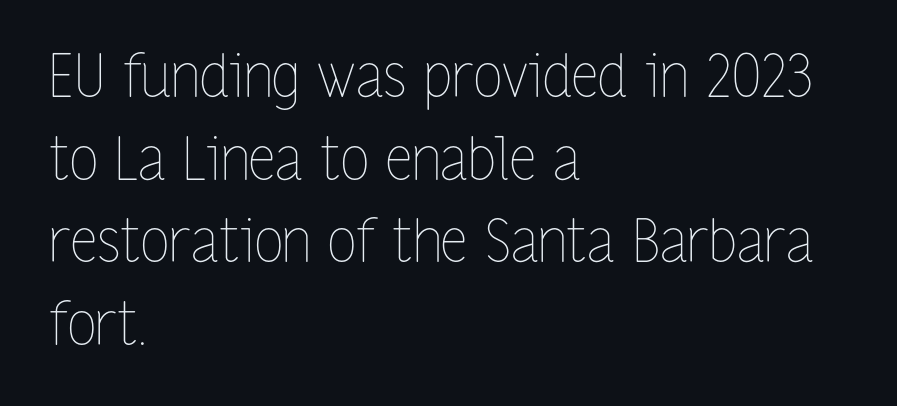
{"italic": "no", "bold": "no", "weight": "thin", "width": "condensed", "stroke_contrast": "low", "x_height": "medium", "monospaced": "no", "underline": "no", "align": "left", "line_spacing": "normal", "line_spacing_ratio": 1.4, "letter_spacing": "normal", "letter_spacing_em": 0.0, "glyph_px": 59}
